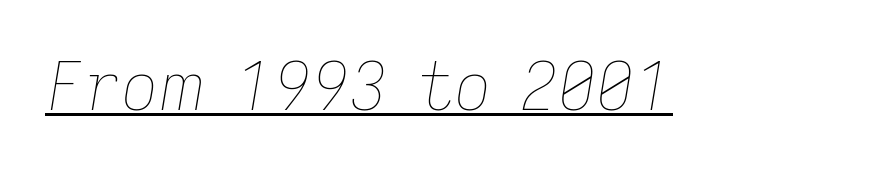
The image shows 66 px thin type, italic (leaning right); set normal letter spacing, underlined; low stroke contrast and a medium x-height.
